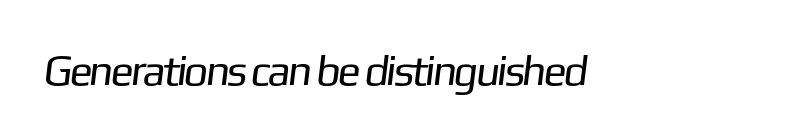
The image shows 43 px regular-weight sans-serif type; set left-aligned, normal letter spacing, not underlined; low stroke contrast and a medium x-height.
